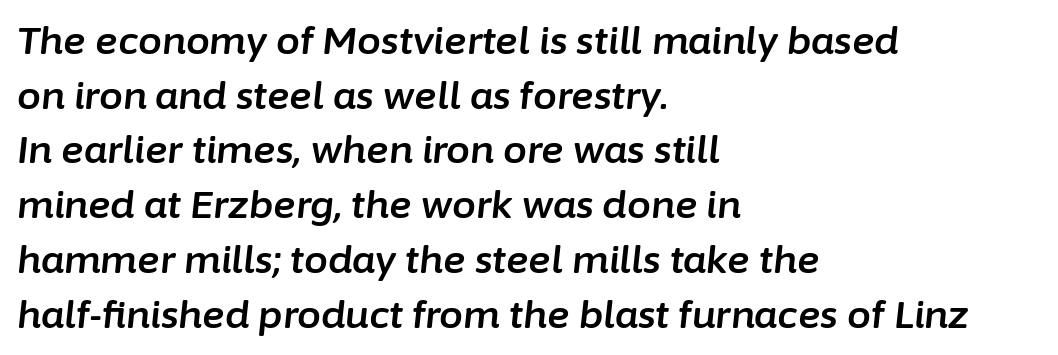
The lettering tilts uniformly, giving the passage an italic look. In terms of letterspacing, this is plain default setting. Note the varied advance widths — an 'i' is clearly narrower than an 'm'. Successive baselines arrive at the customary interval. All the whitespace from short lines collects on the right. This rendering features lettering with no underline.
